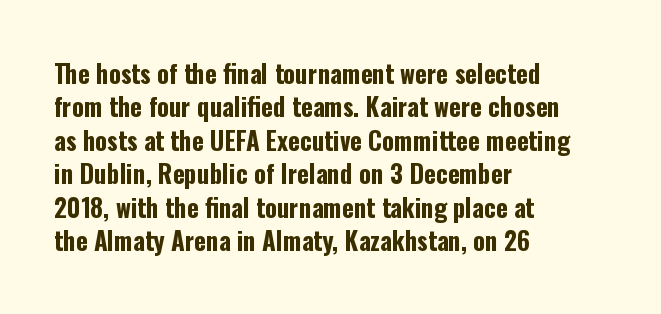
{"italic": "no", "bold": "yes", "underline": "no", "align": "left", "line_spacing": "normal", "line_spacing_ratio": 1.34, "letter_spacing": "normal", "letter_spacing_em": 0.0, "glyph_px": 25}
